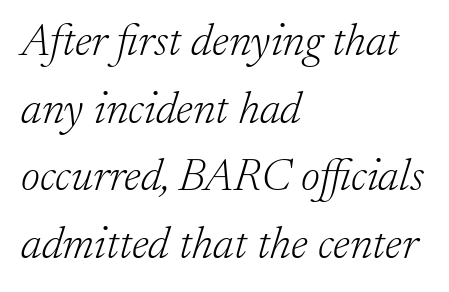
Notice how the stems are inclined rather than vertical — that's the hallmark of italics. You could call the tracking neutral — neither tight nor loose. A student would call this left alignment; a typographer would say flush left, rag right. What's the leading like? Ordinary, nothing unusual.
